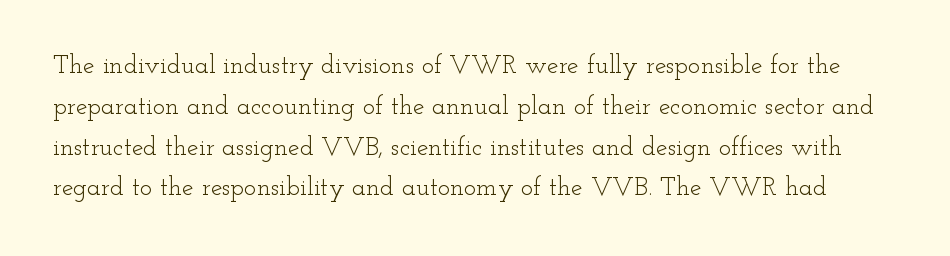
Q: Is the text bold? A: No.
Q: Is the text italic (slanted)? A: No, it is upright.
Q: Is the text underlined? A: No.
Q: Is the spacing between letters normal or unusually wide? A: Normal.
Q: Is the spacing between lines tight, normal or loose? A: Normal.
